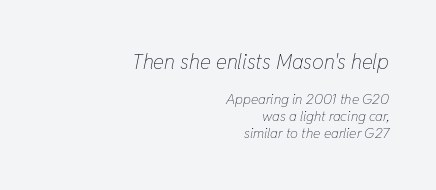
The image shows 21 px text type, italic (leaning right); set right-aligned, line spacing 1.2x, normal letter spacing, not underlined; the first (top) block is 1.5x larger.
